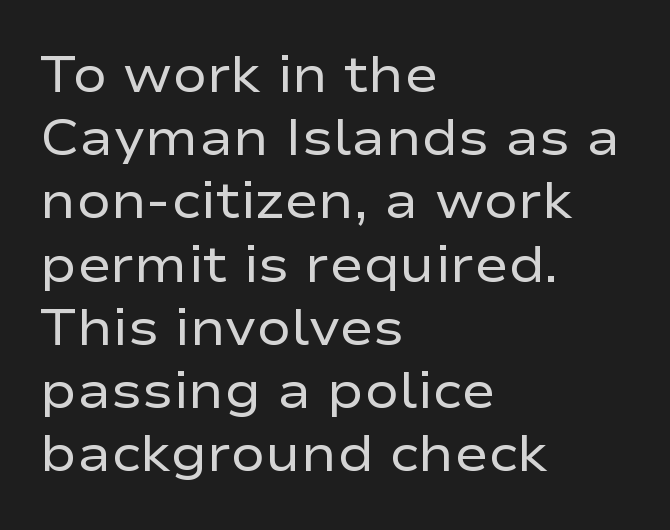
{"serif": "no", "italic": "no", "bold": "no", "weight": "regular", "width": "wide", "stroke_contrast": "low", "x_height": "medium", "monospaced": "no", "underline": "no", "align": "left", "line_spacing_ratio": 1.24, "letter_spacing": "normal", "letter_spacing_em": 0.0, "glyph_px": 51}
